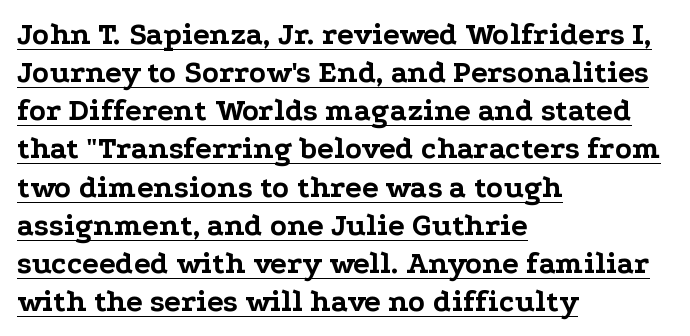
The image shows 31 px bold, wide serif type, upright; set left-aligned, line spacing 1.23x, normal letter spacing, underlined; low stroke contrast and a medium x-height.
